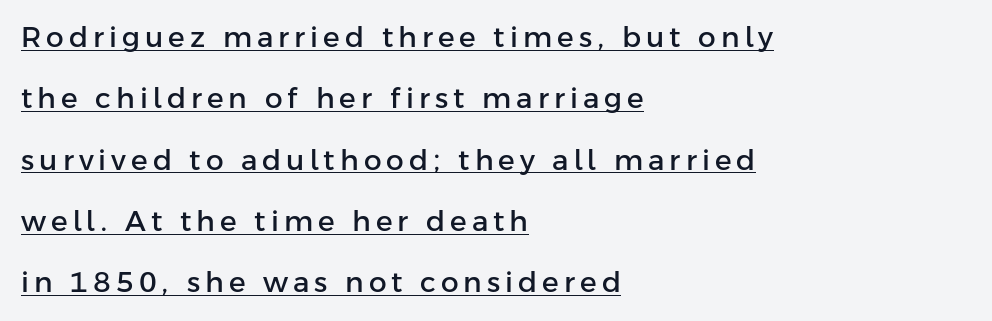
The image shows 28 px sans-serif type, upright; set left-aligned, loose line spacing (2.19x), underlined; low stroke contrast and a medium x-height.
